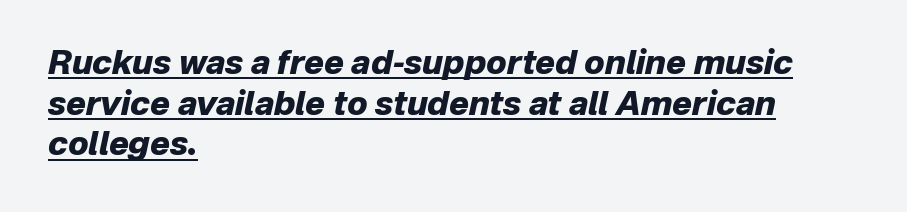
The glyphs are accompanied by a horizontal stroke just below them. The typesetting leans heavy: a genuine bold. Notice how the passage keeps a crisp vertical edge on the left only. Here the designer chose a conventional face with non-uniform glyph widths.
